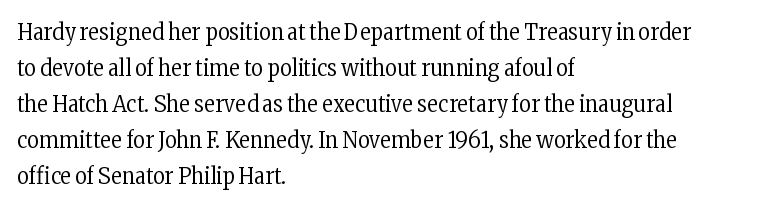
The image shows 23 px text type, upright; set left-aligned, normal line spacing (1.57x), normal letter spacing, not underlined.
